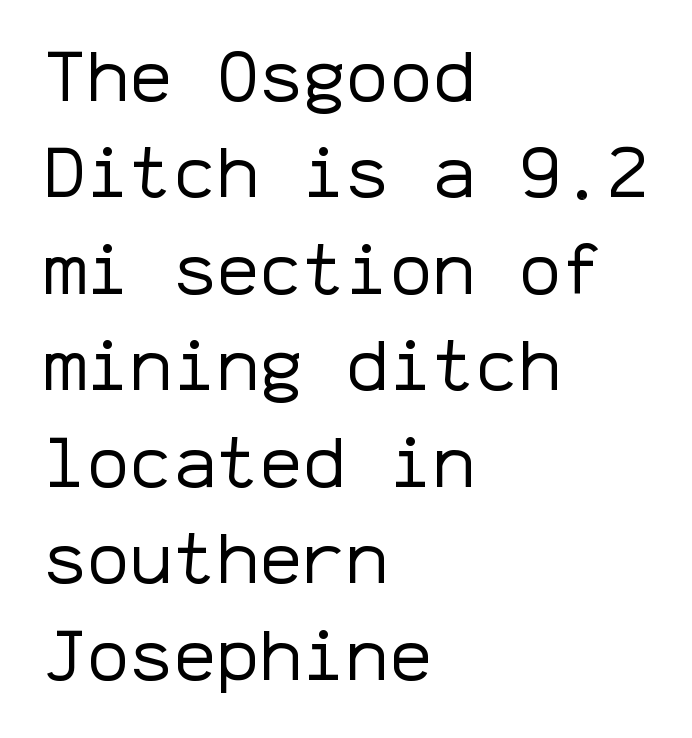
{"serif": "no", "italic": "no", "bold": "no", "weight": "regular", "width": "normal", "stroke_contrast": "low", "x_height": "medium", "monospaced": "yes", "underline": "no", "align": "left", "line_spacing": "normal", "line_spacing_ratio": 1.34, "letter_spacing": "normal", "letter_spacing_em": 0.0, "glyph_px": 72}
